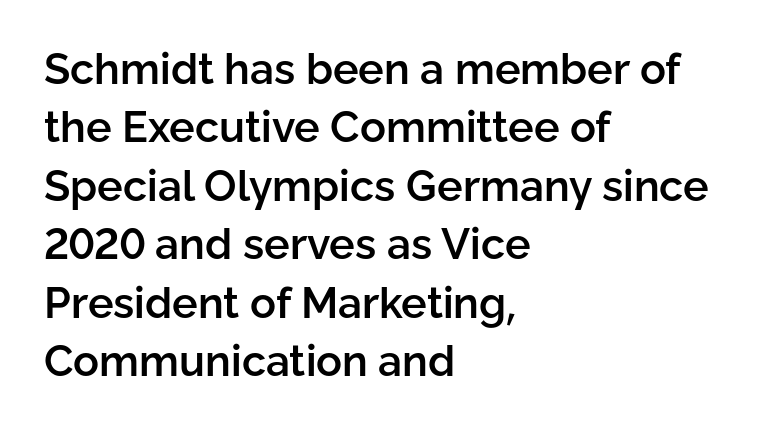
The image shows 43 px semibold sans-serif type, upright; set left-aligned, normal line spacing (1.36x), normal letter spacing, not underlined; low stroke contrast and a medium x-height.
